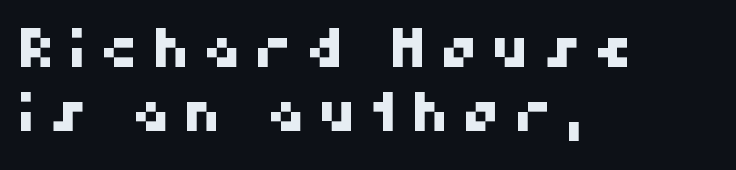
The image shows 54 px sans-serif type; set left-aligned, line spacing 1.19x, unusually wide letter spacing (+0.23 em), not underlined; high stroke contrast and a medium x-height.
